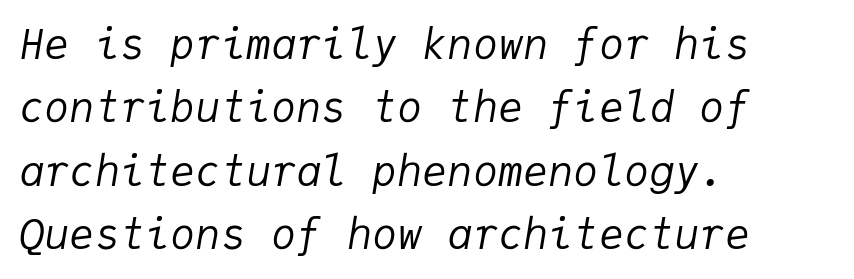
Q: Is the text bold? A: No.
Q: Is the text italic (slanted)? A: Yes, it leans right by about 9 degrees.
Q: Is the text underlined? A: No.
Q: How is the paragraph aligned? A: Left-aligned.
Q: Is the spacing between letters normal or unusually wide? A: Normal.
Q: Is the spacing between lines tight, normal or loose? A: Normal.
Q: Width (condensed, normal, or wide)? A: Normal.
Q: Stroke contrast? A: Low.
Q: x-height? A: Medium.
Q: Monospaced? A: Yes.
